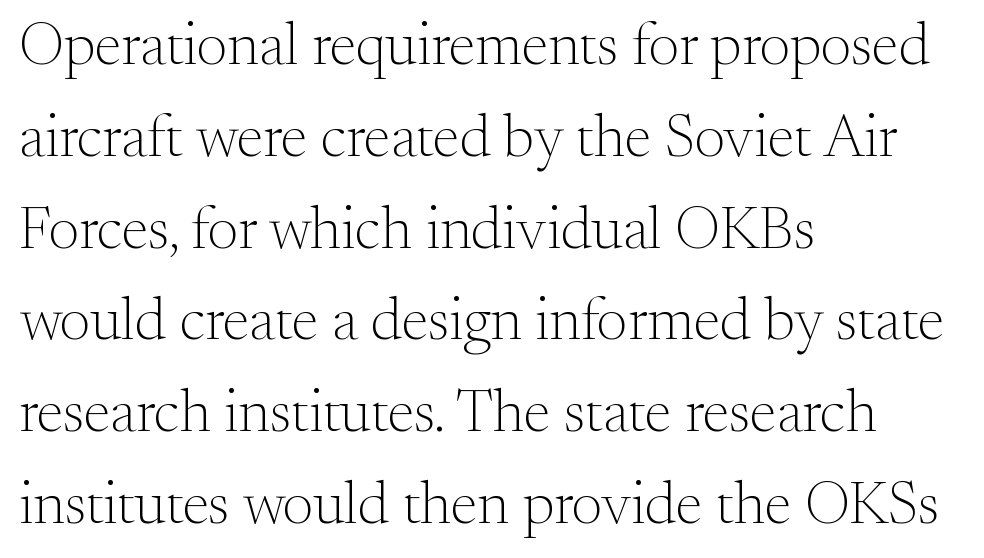
Q: Is the text bold? A: No.
Q: Is the text italic (slanted)? A: No, it is upright.
Q: Is the typeface a serif or a sans-serif typeface? A: Serif.
Q: Is the text underlined? A: No.
Q: How is the paragraph aligned? A: Left-aligned.
Q: Is the spacing between letters normal or unusually wide? A: Normal.
Q: Is the spacing between lines tight, normal or loose? A: Normal.
Q: Width (condensed, normal, or wide)? A: Normal.
Q: Stroke contrast? A: Medium.
Q: x-height? A: Small.
Q: Monospaced? A: No.
